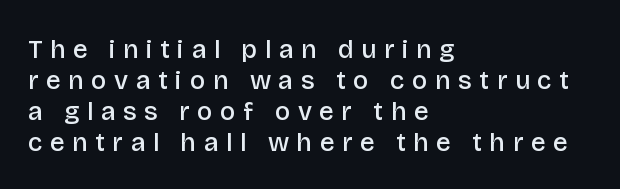
Q: Is the text bold? A: Semi-bold.
Q: Is the text italic (slanted)? A: No, it is upright.
Q: Is the text underlined? A: No.
Q: How is the paragraph aligned? A: Left-aligned.
Q: Is the spacing between letters normal or unusually wide? A: Unusually wide.
